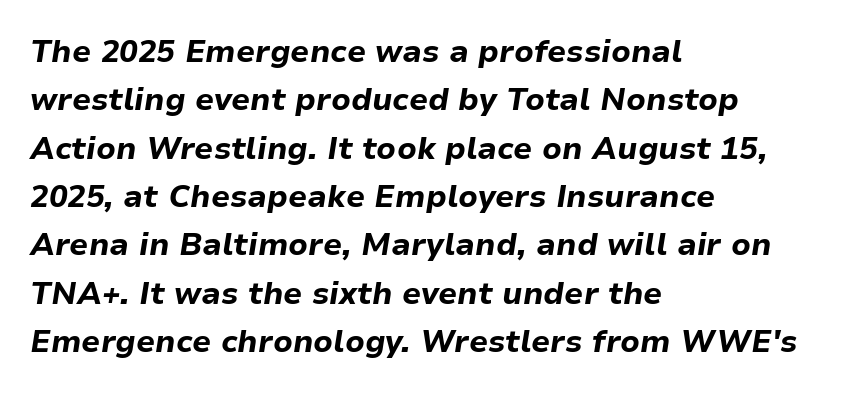
Q: Is the text bold? A: Yes.
Q: Is the text italic (slanted)? A: Yes, it leans right by about 9 degrees.
Q: Is the text underlined? A: No.
Q: How is the paragraph aligned? A: Left-aligned.
Q: Is the spacing between letters normal or unusually wide? A: Normal.
Q: Is the spacing between lines tight, normal or loose? A: Normal.
Q: Width (condensed, normal, or wide)? A: Normal.
Q: Stroke contrast? A: Low.
Q: x-height? A: Medium.
Q: Monospaced? A: No.
